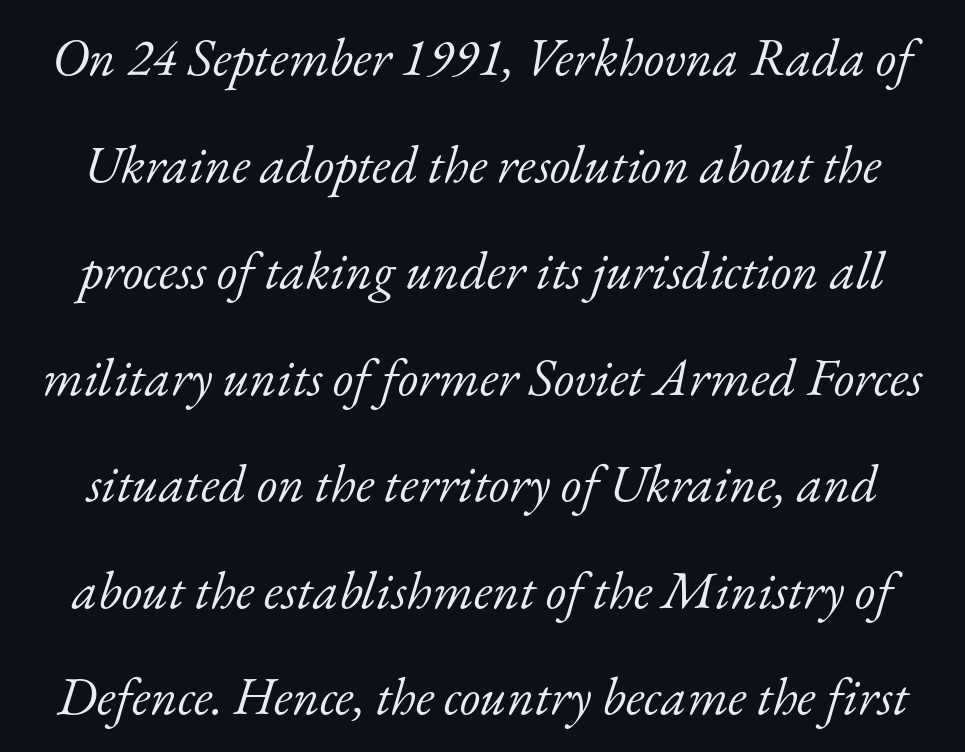
{"serif": "yes", "italic": "yes", "lean": "right", "slant_degrees": 17, "bold": "no", "weight": "light", "width": "normal", "stroke_contrast": "low", "x_height": "small", "monospaced": "no", "underline": "no", "line_spacing": "loose", "line_spacing_ratio": 2.01, "letter_spacing": "normal", "letter_spacing_em": 0.0, "glyph_px": 53}
